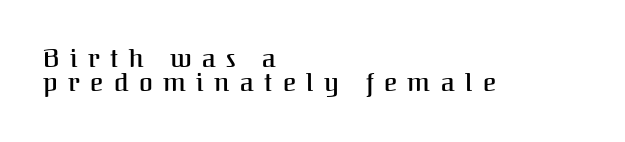
{"italic": "no", "bold": "semi", "underline": "no", "align": "left", "line_spacing": "tight", "line_spacing_ratio": 0.95, "letter_spacing": "wide", "letter_spacing_em": 0.42, "glyph_px": 25}
